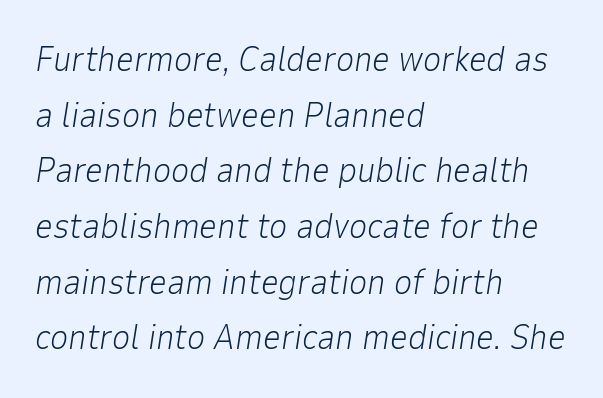
The image shows 35 px light type, italic (leaning right); set left-aligned, normal line spacing (1.59x), normal letter spacing, not underlined; low stroke contrast and a medium x-height.
